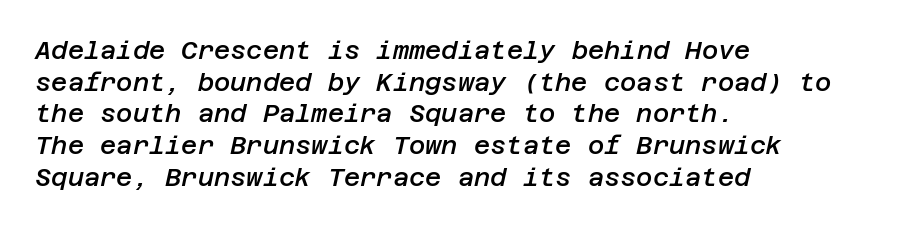
Rule under the text: the space is simply empty. Here the glyphs are tracked normally, forming tight word shapes. Compared with an ordinary text face, these strokes are moderately heavier — a semibold. Vertical spacing — default. In terms of posture, this sample is oblique.
